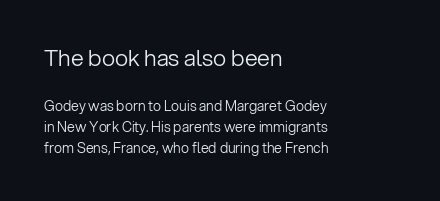
Q: Is the text bold? A: No.
Q: Is the text italic (slanted)? A: No, it is upright.
Q: Is the text underlined? A: No.
Q: How is the paragraph aligned? A: Left-aligned.
Q: Is the spacing between letters normal or unusually wide? A: Normal.
Q: Is the spacing between lines tight, normal or loose? A: Normal.
Q: Which block of text is set in a larger size, the first (top) or the second (bottom)? A: The first (top) one.
